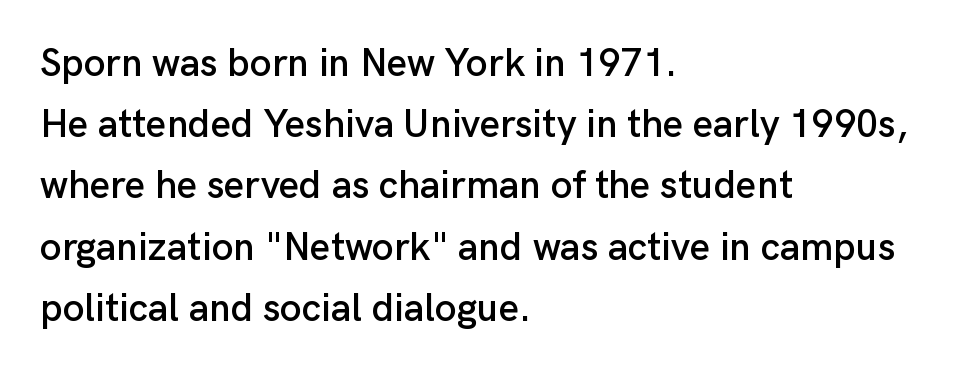
Q: Is the text italic (slanted)? A: No, it is upright.
Q: Is the typeface a serif or a sans-serif typeface? A: Sans-serif.
Q: Is the text underlined? A: No.
Q: How is the paragraph aligned? A: Left-aligned.
Q: Is the spacing between letters normal or unusually wide? A: Normal.
Q: Is the spacing between lines tight, normal or loose? A: Normal.
Q: Width (condensed, normal, or wide)? A: Normal.
Q: Stroke contrast? A: Low.
Q: x-height? A: Medium.
Q: Monospaced? A: No.
